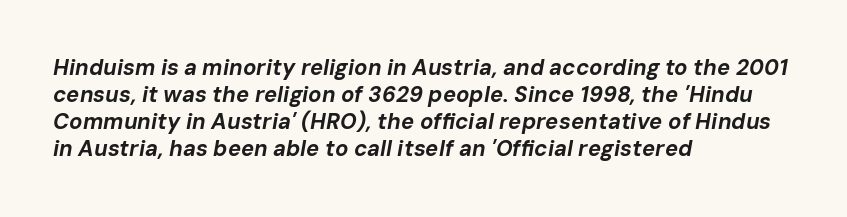
{"italic": "yes", "lean": "right", "slant_degrees": 10, "bold": "yes", "underline": "no", "align": "left", "line_spacing_ratio": 1.23, "letter_spacing": "normal", "letter_spacing_em": 0.0, "glyph_px": 22}
